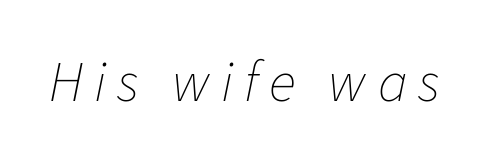
These glyphs show unthickened strokes, regular width or finer. Style check: oblique. Underline: absent. Proportional: the letters do not fall into vertical columns.
